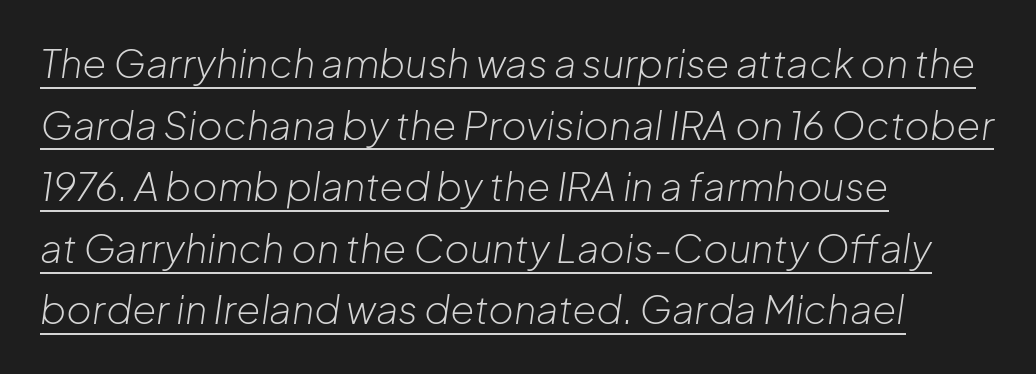
The image shows 39 px light type, italic (leaning right); set left-aligned, normal line spacing (1.58x), normal letter spacing, underlined; low stroke contrast and a medium x-height.
